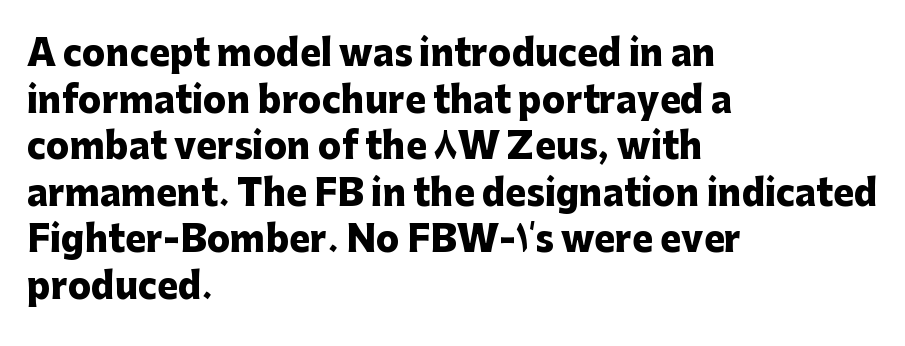
A sans-serif font was chosen for this passage. Thick stems and heavy bowls — unmistakably bold. Descenders hang freely into open space. These lines are rendered in a variable-pitch font. A roman cut, with each character standing at attention.
